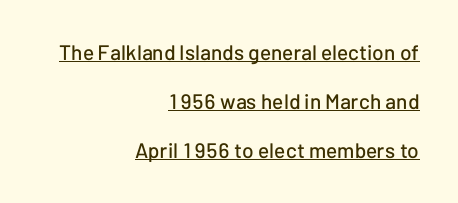
{"italic": "no", "underline": "yes", "align": "right", "line_spacing": "loose", "line_spacing_ratio": 2.33, "letter_spacing": "normal", "letter_spacing_em": 0.0, "glyph_px": 21}
